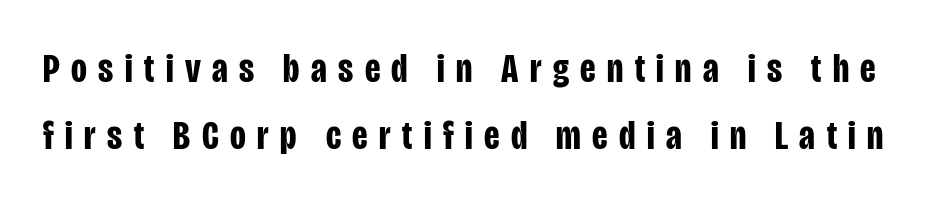
{"serif": "no", "italic": "no", "bold": "yes", "weight": "bold", "width": "condensed", "stroke_contrast": "low", "x_height": "large", "monospaced": "no", "underline": "no", "line_spacing": "normal", "line_spacing_ratio": 1.64, "letter_spacing": "wide", "letter_spacing_em": 0.28, "glyph_px": 41}
